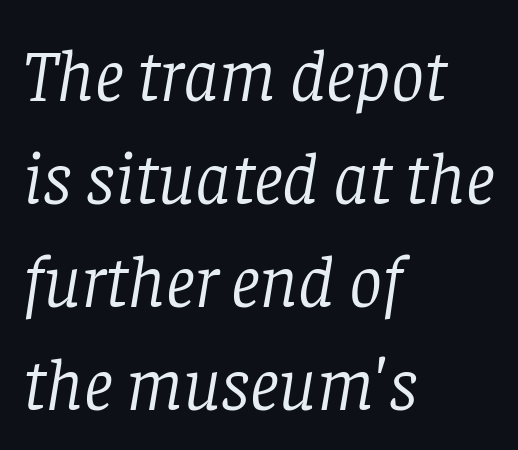
The image shows 74 px light serif type, italic (leaning right); set left-aligned, normal line spacing (1.39x), normal letter spacing, not underlined; low stroke contrast and a large x-height.
